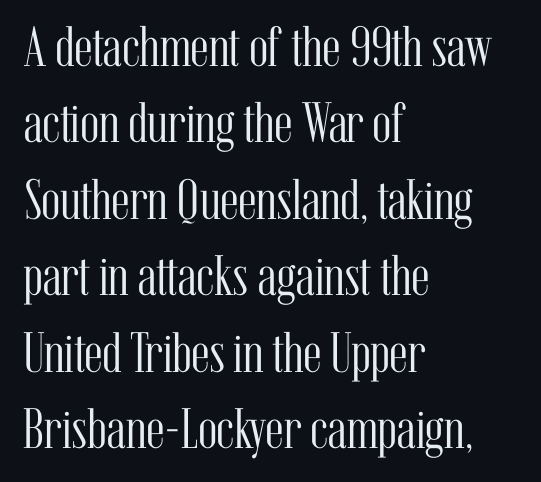
I'd call this a serif setting — the letters wear small feet. Heaviness? Minimal to ordinary, like unemphasized prose. Unlike italic type, these characters show no tilt at all. Honestly, there is no underline to notice here at all.
